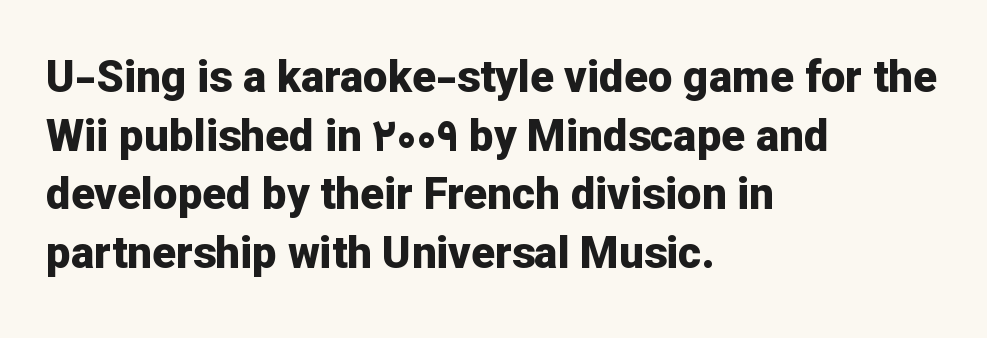
{"serif": "no", "italic": "no", "bold": "yes", "weight": "bold", "width": "normal", "stroke_contrast": "low", "x_height": "medium", "monospaced": "no", "underline": "no", "align": "left", "line_spacing": "normal", "line_spacing_ratio": 1.33, "letter_spacing": "normal", "letter_spacing_em": 0.0, "glyph_px": 44}
